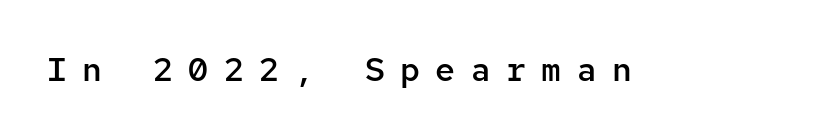
Q: Is the text bold? A: Semi-bold.
Q: Is the text italic (slanted)? A: No, it is upright.
Q: Is the typeface a serif or a sans-serif typeface? A: Sans-serif.
Q: Is the text underlined? A: No.
Q: Is the spacing between letters normal or unusually wide? A: Unusually wide.
Q: Width (condensed, normal, or wide)? A: Normal.
Q: Stroke contrast? A: Low.
Q: x-height? A: Medium.
Q: Monospaced? A: Yes.
